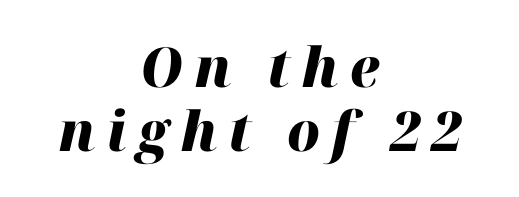
Q: Is the text bold? A: Yes.
Q: Is the text italic (slanted)? A: Yes, it leans right by about 12 degrees.
Q: Is the text underlined? A: No.
Q: How is the paragraph aligned? A: Centered.
Q: Is the spacing between letters normal or unusually wide? A: Unusually wide.
Q: Width (condensed, normal, or wide)? A: Normal.
Q: Stroke contrast? A: High.
Q: x-height? A: Medium.
Q: Monospaced? A: No.
